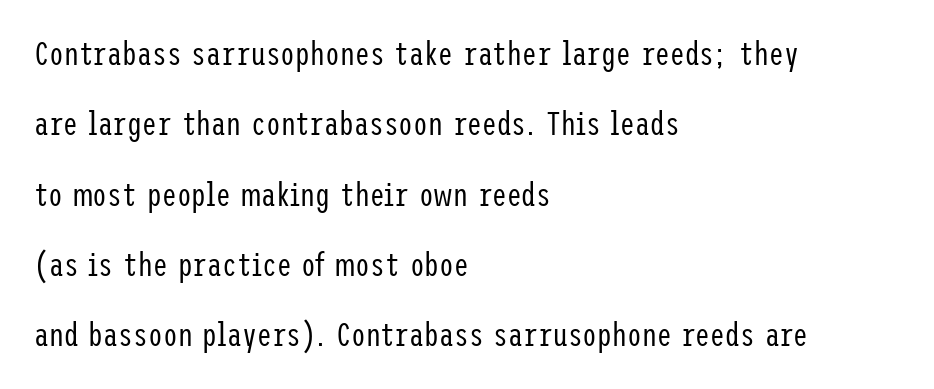
{"serif": "no", "italic": "no", "bold": "no", "weight": "regular", "width": "condensed", "stroke_contrast": "low", "x_height": "medium", "underline": "no", "align": "left", "line_spacing": "loose", "line_spacing_ratio": 2.13, "letter_spacing": "normal", "letter_spacing_em": 0.0, "glyph_px": 33}
